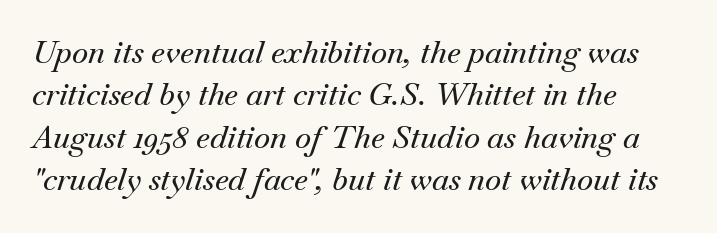
Q: Is the text italic (slanted)? A: Yes, it leans right by about 18 degrees.
Q: Is the typeface a serif or a sans-serif typeface? A: Serif.
Q: Is the text underlined? A: No.
Q: How is the paragraph aligned? A: Left-aligned.
Q: Is the spacing between letters normal or unusually wide? A: Normal.
Q: Is the spacing between lines tight, normal or loose? A: Normal.
Q: Width (condensed, normal, or wide)? A: Normal.
Q: Stroke contrast? A: Medium.
Q: x-height? A: Small.
Q: Monospaced? A: No.
